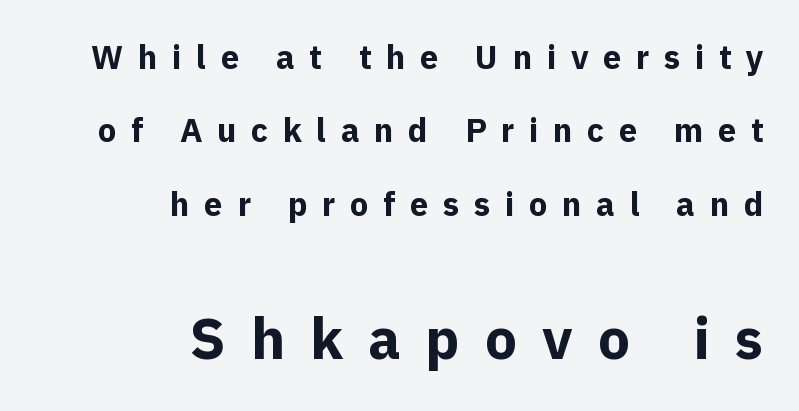
The image shows 57 px bold sans-serif type, upright; set right-aligned, loose line spacing (2.22x), unusually wide letter spacing (+0.44 em), not underlined; the second (bottom) block is 1.73x larger; a medium x-height.
